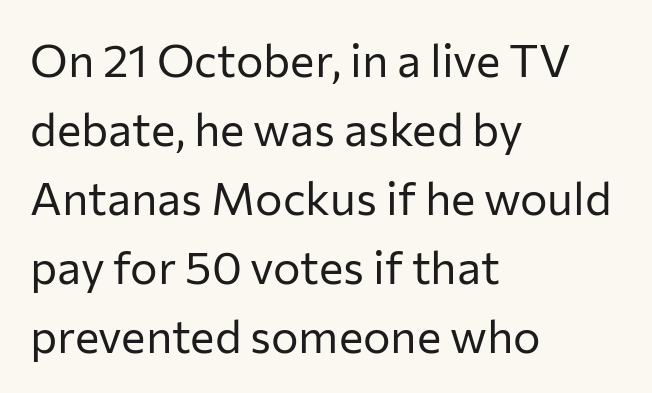
{"serif": "no", "italic": "no", "bold": "no", "weight": "regular", "width": "normal", "stroke_contrast": "low", "x_height": "medium", "monospaced": "no", "underline": "no", "align": "left", "line_spacing": "normal", "line_spacing_ratio": 1.5, "letter_spacing": "normal", "letter_spacing_em": 0.0, "glyph_px": 46}
